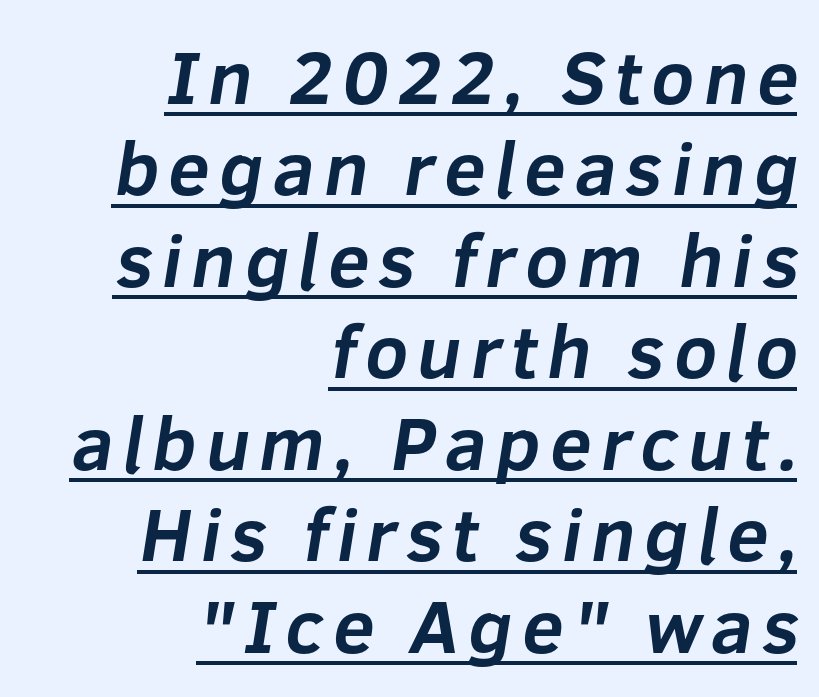
What kind of face is this? One without serifs — a sans. The specimen includes a rule beneath the text block's lines. If you drew a ruler down the right edge, every line would touch it. These words are printed bold, with thick strokes throughout.
